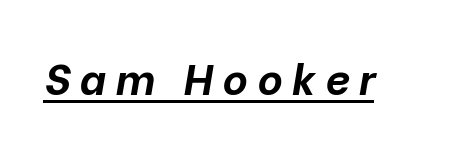
The image shows 43 px bold type, italic (leaning right); set unusually wide letter spacing (+0.22 em), underlined; low stroke contrast and a medium x-height.
